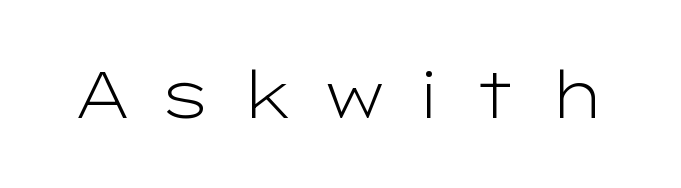
Q: Is the text bold? A: No.
Q: Is the text italic (slanted)? A: No, it is upright.
Q: Is the typeface a serif or a sans-serif typeface? A: Sans-serif.
Q: Is the text underlined? A: No.
Q: Is the spacing between letters normal or unusually wide? A: Unusually wide.
Q: Width (condensed, normal, or wide)? A: Wide.
Q: Stroke contrast? A: Low.
Q: x-height? A: Medium.
Q: Monospaced? A: No.
